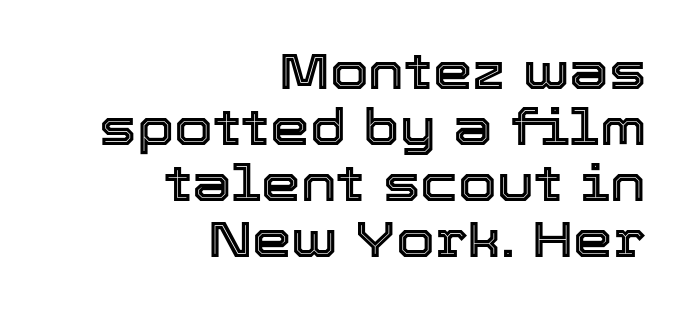
The image shows 50 px text type, upright; set right-aligned, tight line spacing (1.12x), normal letter spacing, not underlined; a medium x-height.
